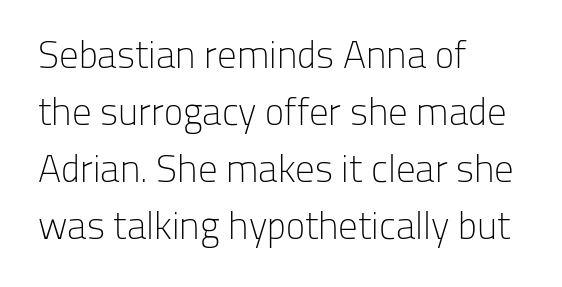
Q: Is the text bold? A: No.
Q: Is the text italic (slanted)? A: No, it is upright.
Q: Is the typeface a serif or a sans-serif typeface? A: Sans-serif.
Q: Is the text underlined? A: No.
Q: How is the paragraph aligned? A: Left-aligned.
Q: Is the spacing between letters normal or unusually wide? A: Normal.
Q: Is the spacing between lines tight, normal or loose? A: Normal.
Q: Width (condensed, normal, or wide)? A: Normal.
Q: Stroke contrast? A: Low.
Q: x-height? A: Medium.
Q: Monospaced? A: No.
